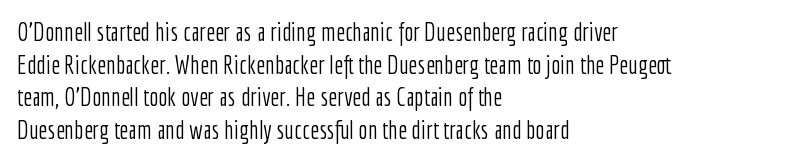
Q: Is the text bold? A: No.
Q: Is the text italic (slanted)? A: No, it is upright.
Q: Is the text underlined? A: No.
Q: How is the paragraph aligned? A: Left-aligned.
Q: Is the spacing between letters normal or unusually wide? A: Normal.
Q: Is the spacing between lines tight, normal or loose? A: Normal.
